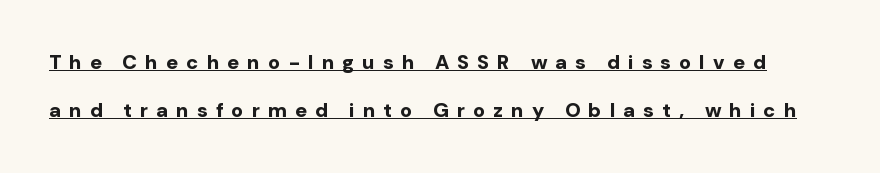
{"italic": "no", "bold": "yes", "underline": "yes", "line_spacing": "loose", "line_spacing_ratio": 2.4, "letter_spacing": "wide", "letter_spacing_em": 0.4, "glyph_px": 20}
